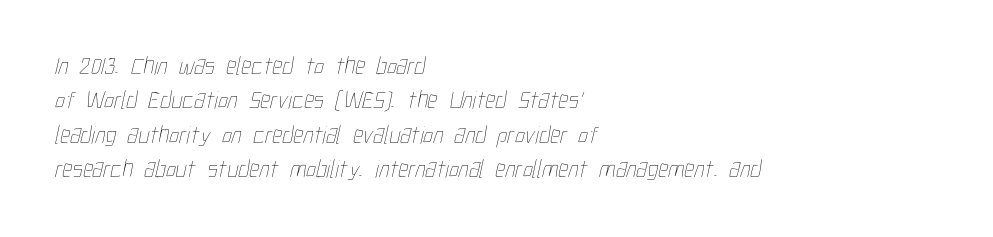
Q: Is the text bold? A: No.
Q: Is the text underlined? A: No.
Q: How is the paragraph aligned? A: Left-aligned.
Q: Is the spacing between letters normal or unusually wide? A: Normal.
Q: Is the spacing between lines tight, normal or loose? A: Normal.
